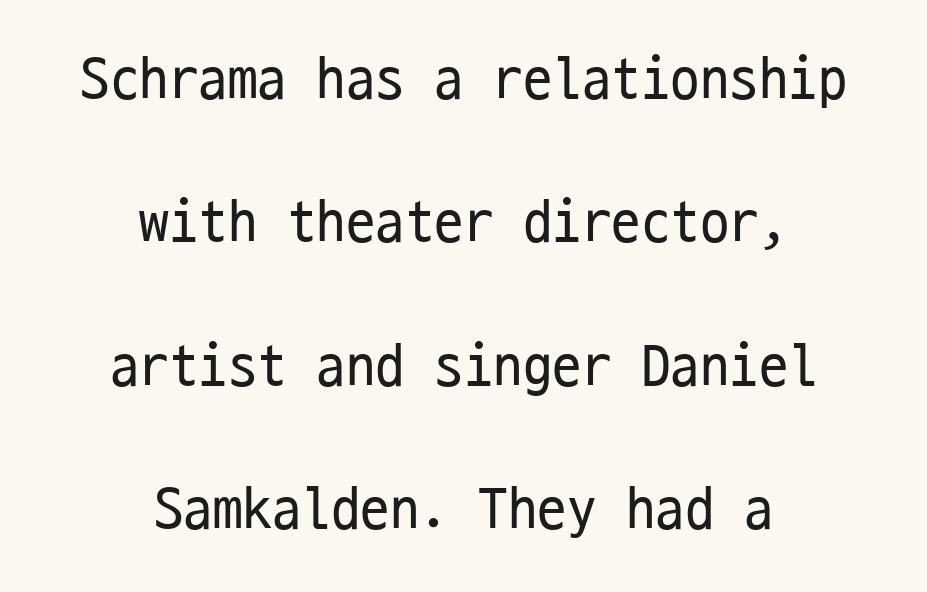
Typographically, this falls in the sans-serif category. If you measured baseline to baseline, you'd find a long distance. Between one letter and the next there's only the usual sliver of space. Plain, unruled lines of type. Every character here occupies the same horizontal width, giving the sample a typewriter-like rhythm. The paragraph has two soft edges and a firm central axis.
